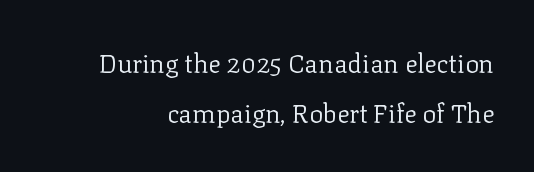
Q: Is the text bold? A: No.
Q: Is the text italic (slanted)? A: No, it is upright.
Q: Is the text underlined? A: No.
Q: Is the spacing between letters normal or unusually wide? A: Normal.
Q: Is the spacing between lines tight, normal or loose? A: Loose.
